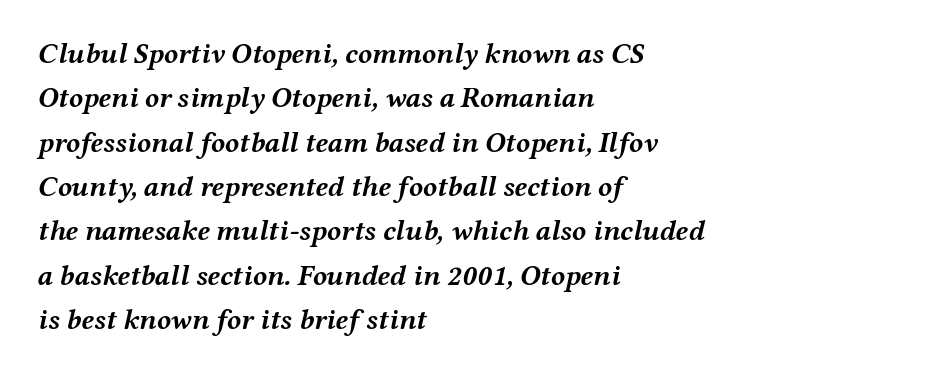
The passage shown leans; its letterforms are oblique. Weight: bold. The text block is weighted toward the left margin, trailing off unevenly rightward. Nobody touched the tracking dial on this one. Glance below the letters and you will spot only blank space.
